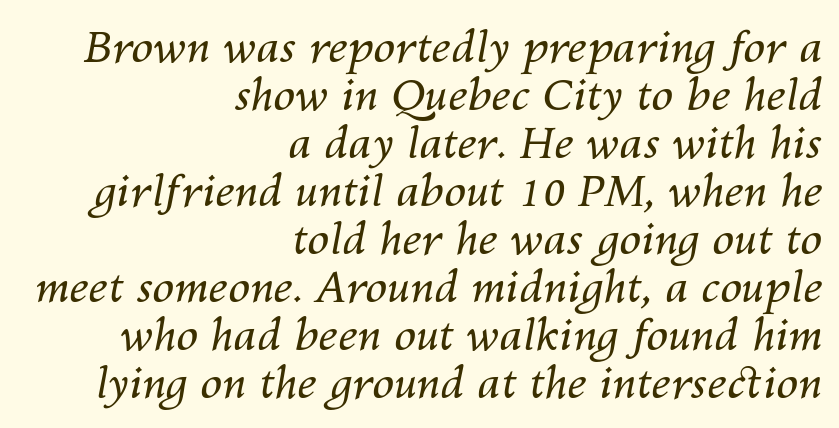
{"italic": "yes", "lean": "right", "slant_degrees": 10, "bold": "no", "weight": "regular", "width": "normal", "stroke_contrast": "medium", "x_height": "medium", "monospaced": "no", "underline": "no", "align": "right", "line_spacing": "tight", "line_spacing_ratio": 1.09, "letter_spacing": "normal", "letter_spacing_em": 0.0, "glyph_px": 44}
